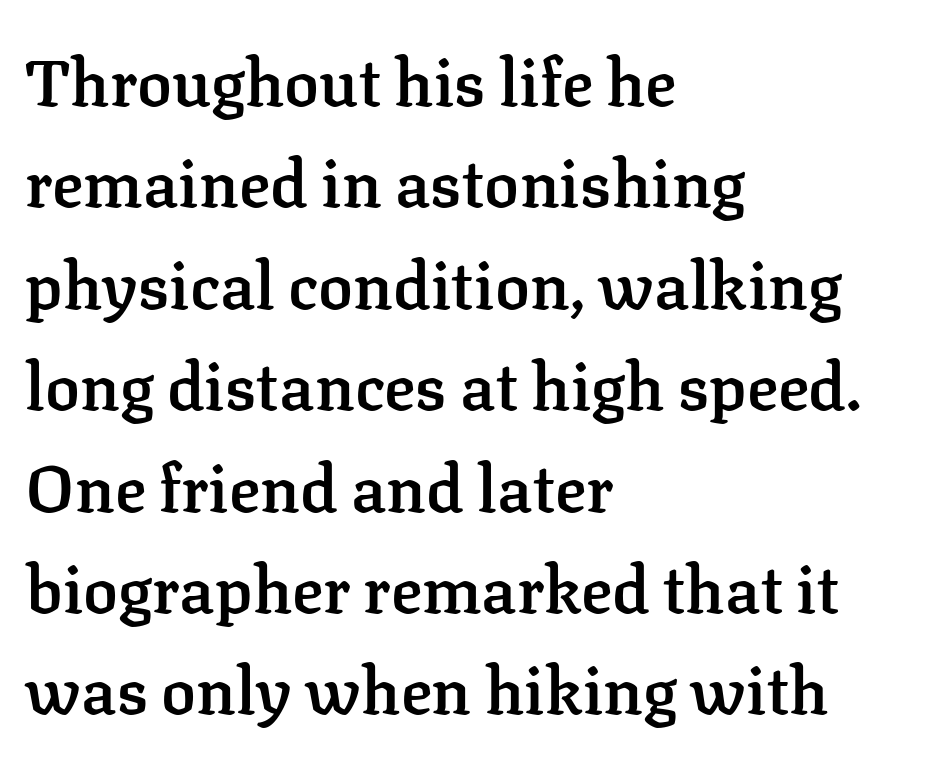
{"serif": "yes", "italic": "no", "bold": "semi", "weight": "semibold", "width": "normal", "stroke_contrast": "low", "x_height": "medium", "monospaced": "no", "underline": "no", "align": "left", "line_spacing": "normal", "line_spacing_ratio": 1.56, "letter_spacing": "normal", "letter_spacing_em": 0.0, "glyph_px": 65}
